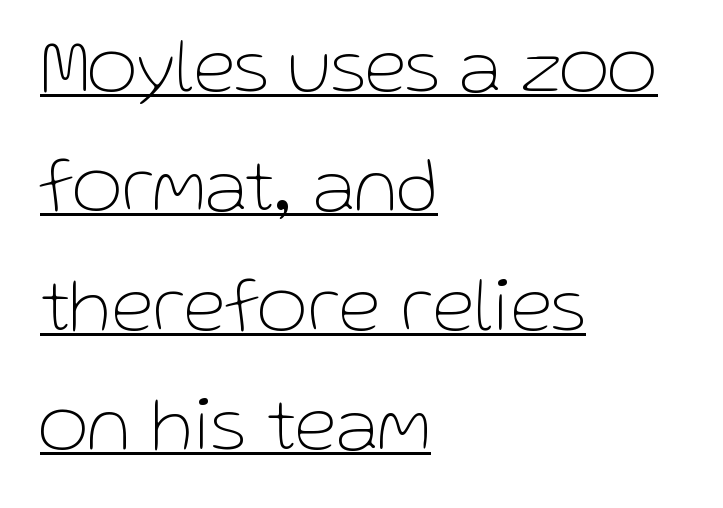
Where is the straight margin? On the left. The face used here is proportionally spaced, like ordinary book or web type. Nope, no serifs anywhere on these letters. The lettering is marked with a stroke running underneath it. Think standard paragraph weight, or any step lighter than that. The rows are spaced the way most documents space them.
